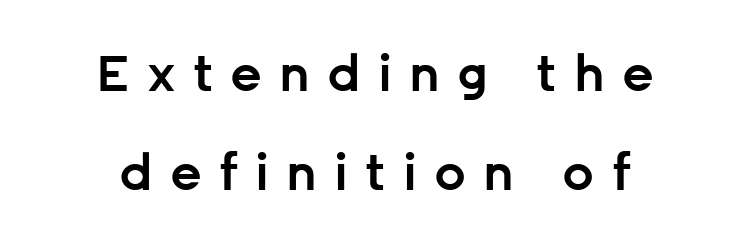
The image shows 50 px semibold sans-serif type, upright; set loose line spacing (1.99x), unusually wide letter spacing (+0.34 em), not underlined; low stroke contrast and a medium x-height.
